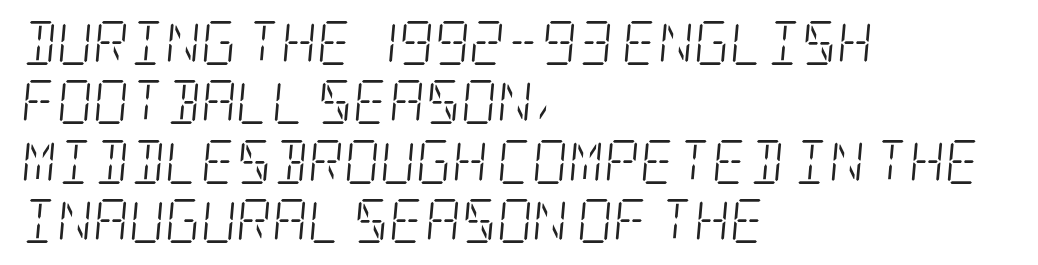
Q: Is the text bold? A: No.
Q: Is the text italic (slanted)? A: Yes, it leans right by about 5 degrees.
Q: Is the typeface a serif or a sans-serif typeface? A: Serif.
Q: Is the text underlined? A: No.
Q: How is the paragraph aligned? A: Left-aligned.
Q: Is the spacing between letters normal or unusually wide? A: Normal.
Q: Is the spacing between lines tight, normal or loose? A: Normal.
Q: Width (condensed, normal, or wide)? A: Condensed.
Q: Stroke contrast? A: Low.
Q: x-height? A: Large.
